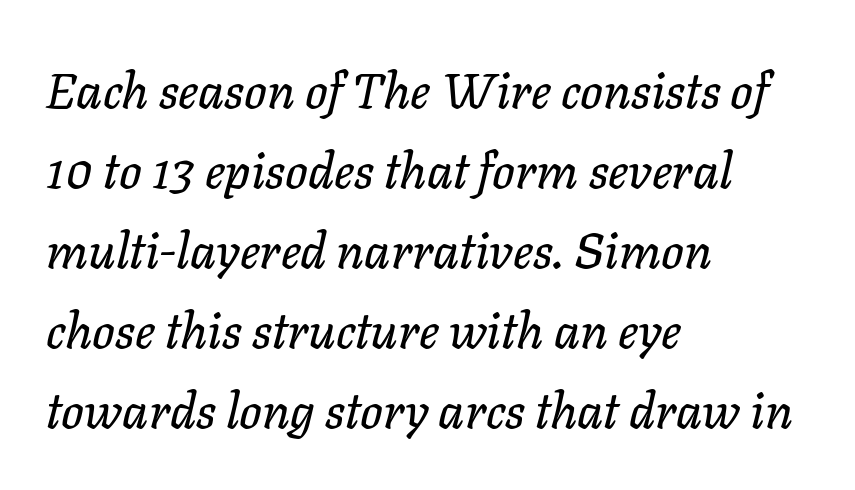
This block has exactly the height ordinary leading produces. The passage shown has conventional tracking throughout. This sample has the flowing, uneven cadence of proportional lettering. The specimen reads as italic at a glance. Clear beneath every line of the passage.
